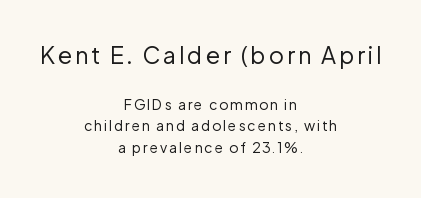
The image shows 23 px text type, upright; set centered, normal line spacing (1.57x), not underlined; the first (top) block is 1.64x larger.
